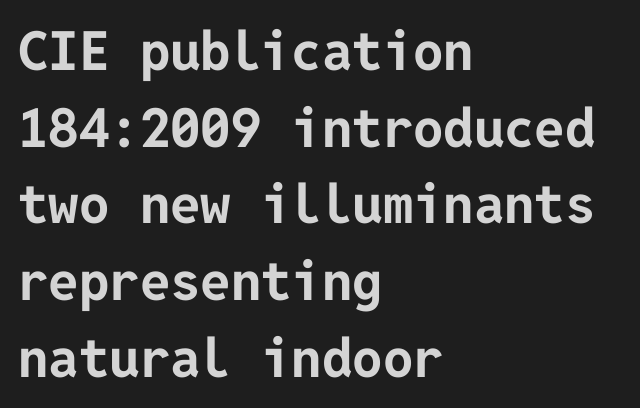
Designer's note — italics off, roman on. To sum up the face: it is a sans, with no serifs. Honestly, the letter spacing is just normal — you wouldn't notice it. Strokes here are thick enough to call this a true bold. Plain, unruled lines of type.
